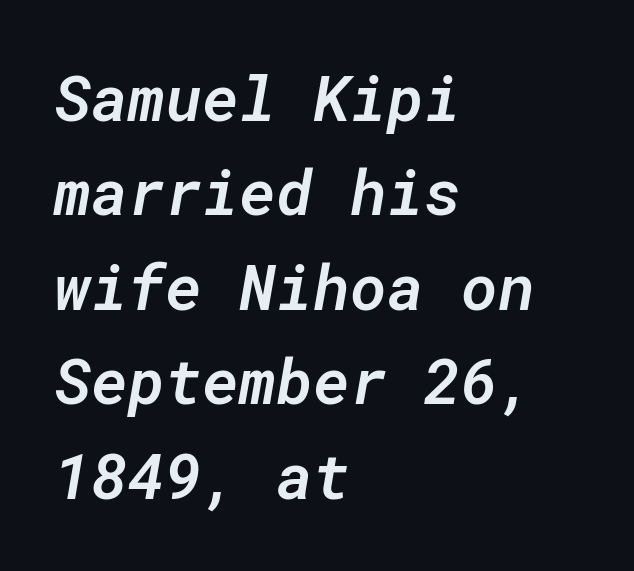
Every character sits at an angle, as italics do. Anything drawn beneath the words? Only blank space. Do the characters align in a grid? Yes, the font is monospaced. The passage shown stacks its lines at a standard gap. The typesetter chose a ragged-right arrangement here. Firm but not heavy-handed strokes: this text is semibold.
